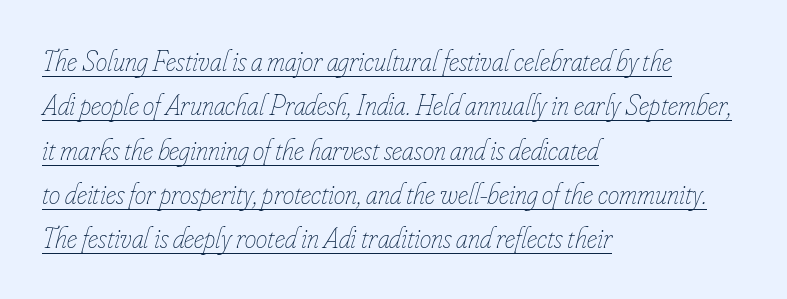
{"italic": "yes", "lean": "right", "slant_degrees": 16, "bold": "no", "weight": "thin", "width": "condensed", "stroke_contrast": "low", "x_height": "small", "monospaced": "no", "underline": "yes", "align": "left", "line_spacing": "normal", "line_spacing_ratio": 1.53, "letter_spacing": "normal", "letter_spacing_em": 0.0, "glyph_px": 29}
